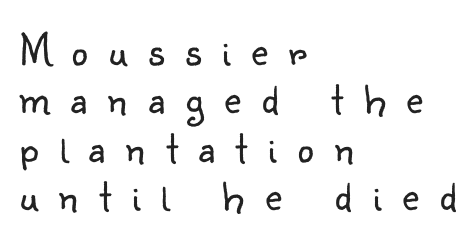
The face used here is proportionally spaced, like ordinary book or web type. The face used here is a sans, in the tradition of grotesques and geometrics. The passage shown stacks its lines with hardly any gap. Typeset ragged right — the left edge is the straight one. Each word looks stretched out because of the extra space between its letters.
